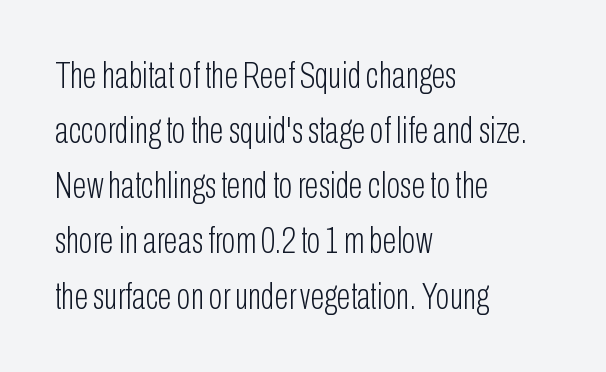
{"serif": "no", "italic": "no", "bold": "no", "weight": "light", "width": "condensed", "stroke_contrast": "low", "x_height": "medium", "monospaced": "no", "underline": "no", "align": "left", "line_spacing": "normal", "line_spacing_ratio": 1.49, "letter_spacing": "normal", "letter_spacing_em": 0.0, "glyph_px": 37}
